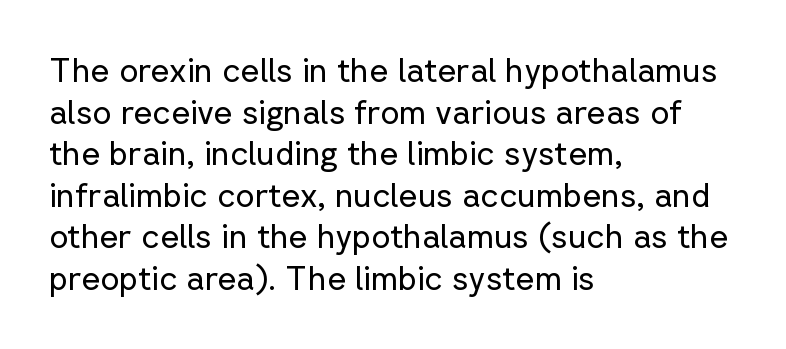
Q: Is the text bold? A: No.
Q: Is the text italic (slanted)? A: No, it is upright.
Q: Is the typeface a serif or a sans-serif typeface? A: Sans-serif.
Q: Is the text underlined? A: No.
Q: How is the paragraph aligned? A: Left-aligned.
Q: Is the spacing between letters normal or unusually wide? A: Normal.
Q: Is the spacing between lines tight, normal or loose? A: Normal.
Q: Width (condensed, normal, or wide)? A: Normal.
Q: Stroke contrast? A: Low.
Q: x-height? A: Medium.
Q: Monospaced? A: No.
